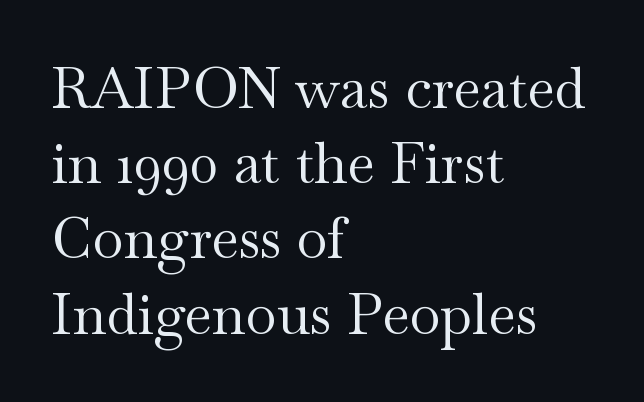
Looks like regular typesetting: each glyph gets only the width it needs. If you drew a line through each stem, it would be perfectly vertical. Decoration check: the copy has no underline. Students, observe: this is what conventionally led text looks like. This sample uses plain, unmodified letter spacing. Caption: multi-line text, flush left, ragged right.
